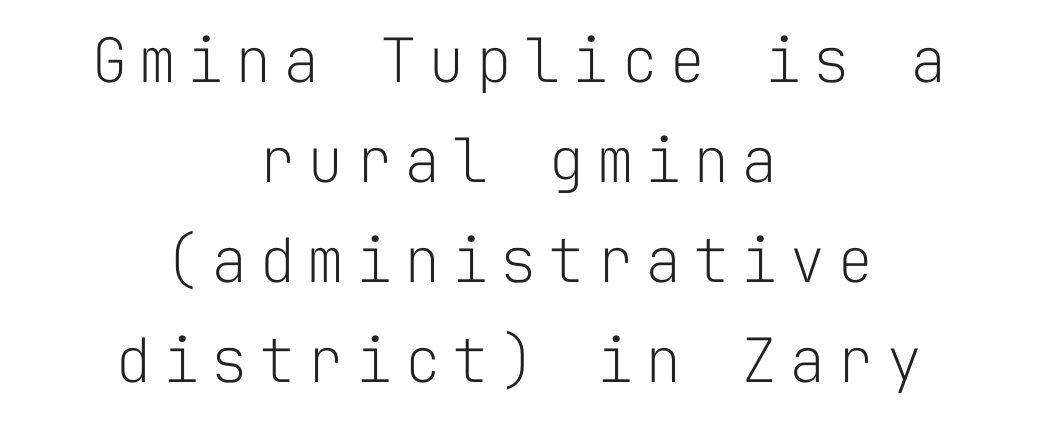
The image shows 61 px light sans-serif type, upright, monospaced; set centered, normal line spacing (1.64x), not underlined; low stroke contrast and a medium x-height.
